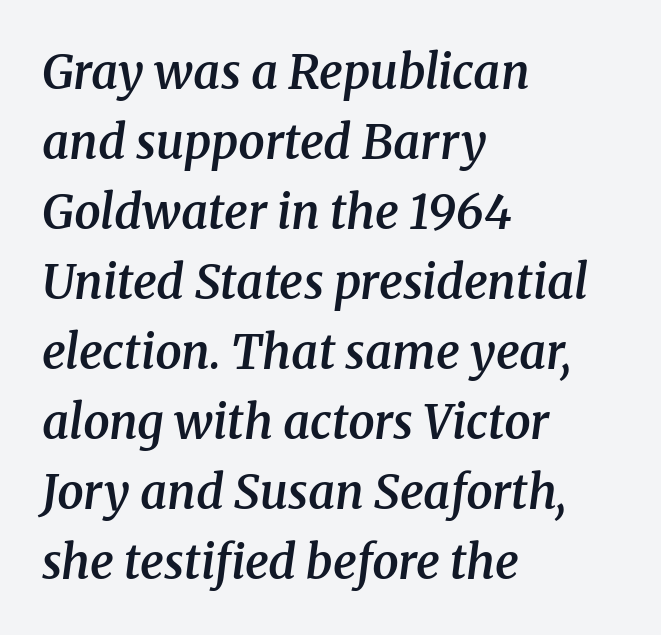
These lines are rendered in a variable-pitch font. Firm but not heavy-handed strokes: this text is semibold. Designer's note — italics engaged. Evenly set lines give the paragraph a standard silhouette. The glyphs are unaccompanied by any horizontal stroke below them.
